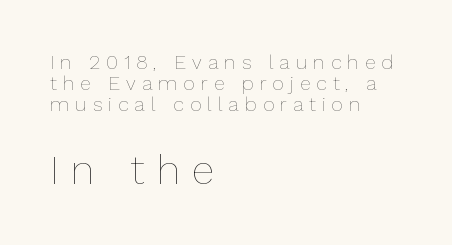
Line beginnings align vertically; line endings do not. You get the small type first, then a jump to larger type. Note the varied advance widths — an 'i' is clearly narrower than an 'm'. Successive baselines arrive quickly, one right under another. If you drew a line through each stem, it would be perfectly vertical.
